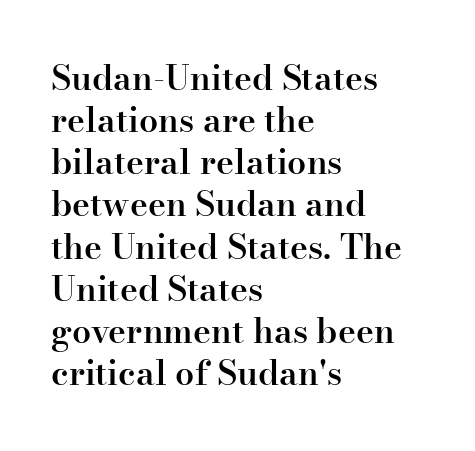
Letterform terminals end in serifs throughout the passage. The horizontal fit of the characters is conventional and even. This is the regular roman posture of the typeface. Heft: intermediate — a semibold. Spacing verdict: proportional, widths tailored to each character. Each row of text sits above clean, open space.
